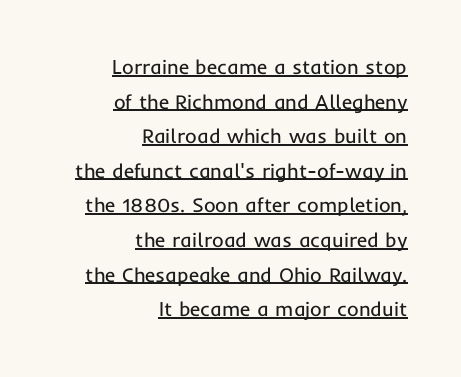
These characters rest on top of a visible drawn line. Nope, not italic — everything's standing straight. The lines are quadded right. The cut favours lightness, reaching ordinary text weight at its darkest.
